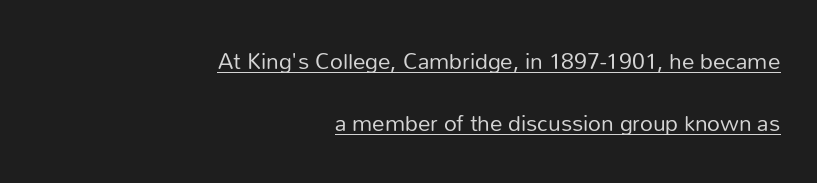
The image shows 25 px text type, upright; set right-aligned, loose line spacing (2.47x), normal letter spacing, underlined.
